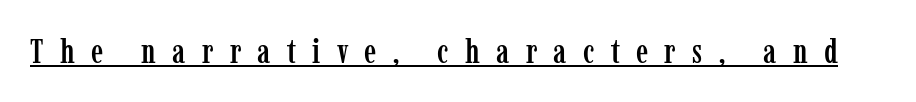
The image shows 34 px condensed serif type, upright; set unusually wide letter spacing (+0.48 em), underlined; low stroke contrast and a medium x-height.
